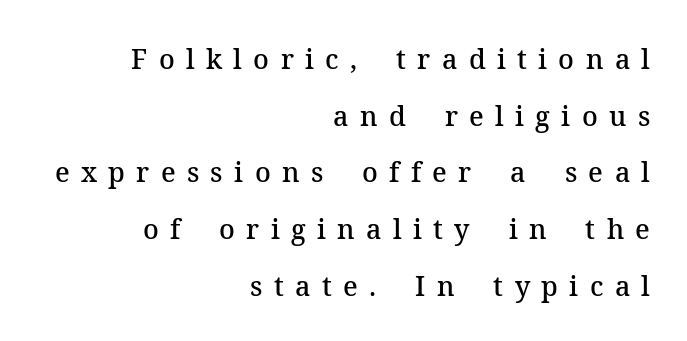
{"italic": "no", "bold": "semi", "underline": "no", "align": "right", "line_spacing": "loose", "line_spacing_ratio": 2.1, "letter_spacing": "wide", "letter_spacing_em": 0.42, "glyph_px": 27}
